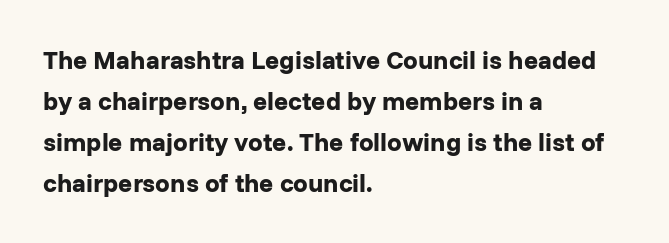
The image shows 26 px bold type, upright; set left-aligned, normal line spacing (1.58x), normal letter spacing, not underlined.
